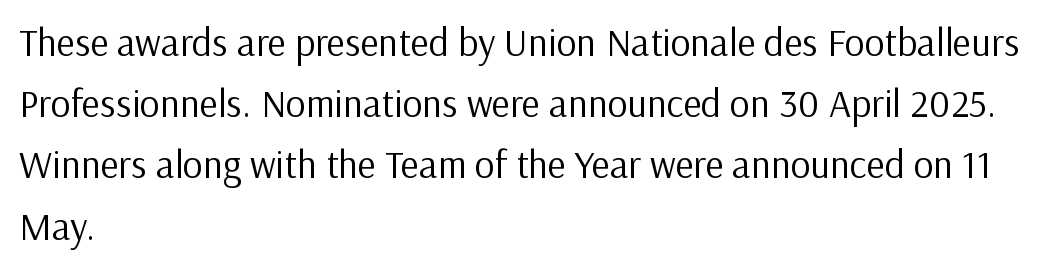
Q: Is the text bold? A: No.
Q: Is the text italic (slanted)? A: No, it is upright.
Q: Is the typeface a serif or a sans-serif typeface? A: Sans-serif.
Q: Is the text underlined? A: No.
Q: How is the paragraph aligned? A: Left-aligned.
Q: Is the spacing between letters normal or unusually wide? A: Normal.
Q: Is the spacing between lines tight, normal or loose? A: Normal.
Q: Width (condensed, normal, or wide)? A: Normal.
Q: Stroke contrast? A: Low.
Q: x-height? A: Medium.
Q: Monospaced? A: No.
